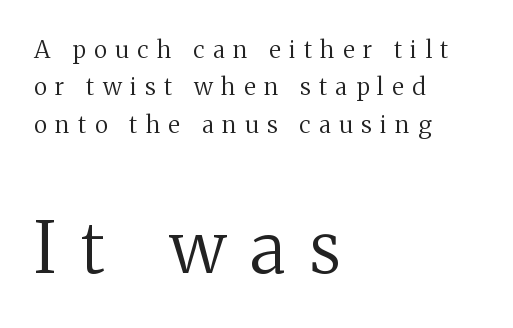
{"serif": "yes", "italic": "no", "bold": "no", "weight": "regular", "width": "normal", "stroke_contrast": "medium", "x_height": "medium", "monospaced": "no", "underline": "no", "align": "left", "line_spacing": "normal", "line_spacing_ratio": 1.56, "letter_spacing": "wide", "letter_spacing_em": 0.35, "larger_block": "second", "size_ratio": 2.96, "glyph_px": 71}
